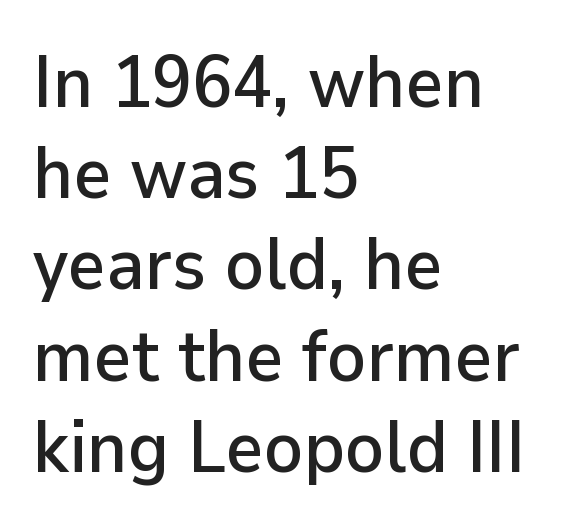
Words appear dense and cohesive because spacing is normal. Here the designer chose a conventional face with non-uniform glyph widths. The typeface chosen for these lines omits serifs. Typeset ragged right — the left edge is the straight one. Is there much room between lines? A standard amount, neither cramped nor airy. The strip under each line holds only bare page.
